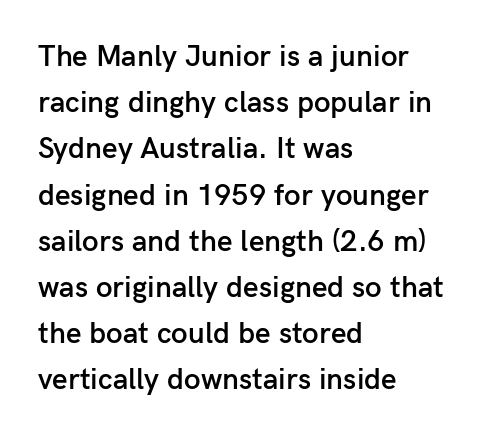
The image shows 30 px semibold sans-serif type, upright; set left-aligned, normal line spacing (1.54x), normal letter spacing, not underlined; low stroke contrast and a medium x-height.
